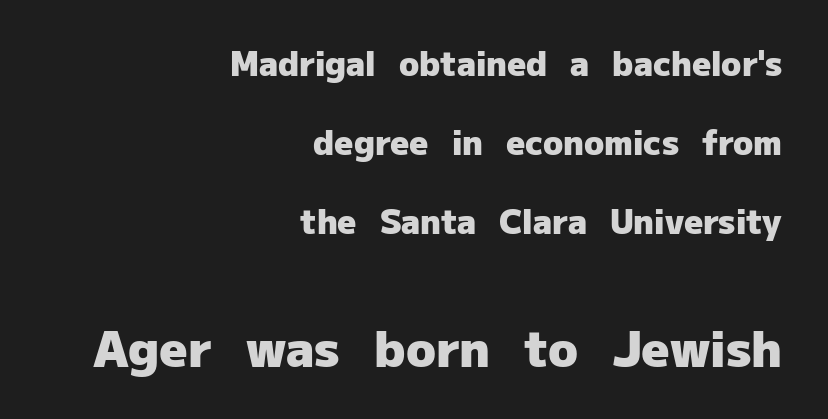
The later block is typeset at a bigger size than the earlier block. Clear beneath every line of the passage. This is the regular roman posture of the typeface. The letters advance in unequal steps, a hallmark of proportional type.
